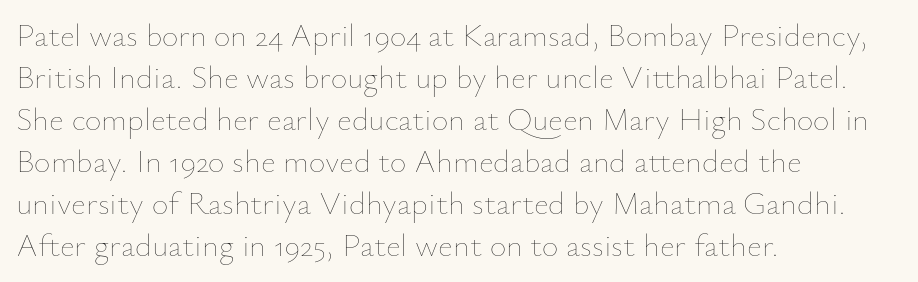
Q: Is the text bold? A: No.
Q: Is the text italic (slanted)? A: No, it is upright.
Q: Is the text underlined? A: No.
Q: How is the paragraph aligned? A: Left-aligned.
Q: Is the spacing between letters normal or unusually wide? A: Normal.
Q: Is the spacing between lines tight, normal or loose? A: Normal.
Q: Width (condensed, normal, or wide)? A: Normal.
Q: Stroke contrast? A: Low.
Q: x-height? A: Small.
Q: Monospaced? A: No.
